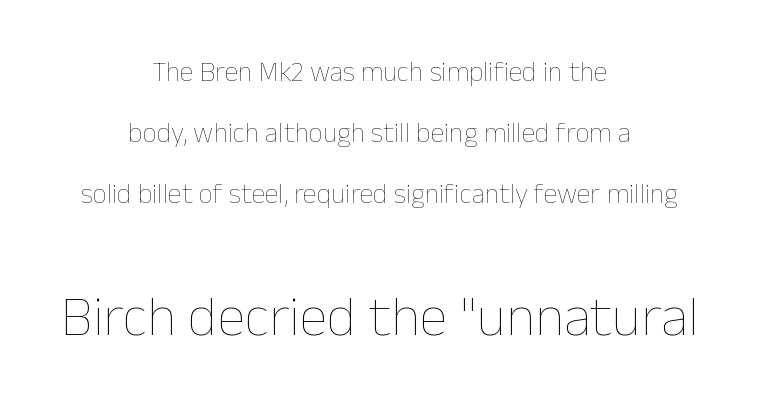
The image shows 57 px thin type, upright; set centered, loose line spacing (2.17x), normal letter spacing, not underlined; the second (bottom) block is 2.04x larger; low stroke contrast and a medium x-height.
